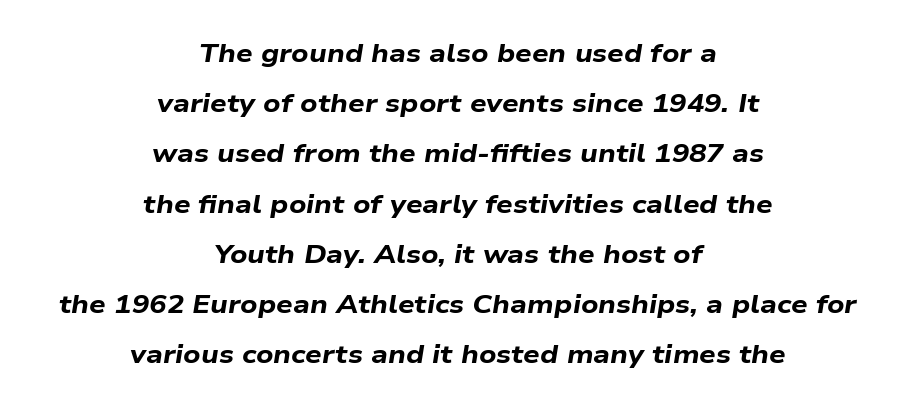
The image shows 26 px bold type, italic (leaning right); set centered, loose line spacing (1.93x), normal letter spacing, not underlined.
